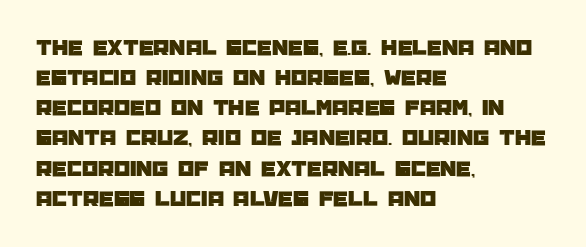
Q: Is the text italic (slanted)? A: No, it is upright.
Q: Is the text underlined? A: No.
Q: How is the paragraph aligned? A: Left-aligned.
Q: Is the spacing between letters normal or unusually wide? A: Normal.
Q: Is the spacing between lines tight, normal or loose? A: Normal.
